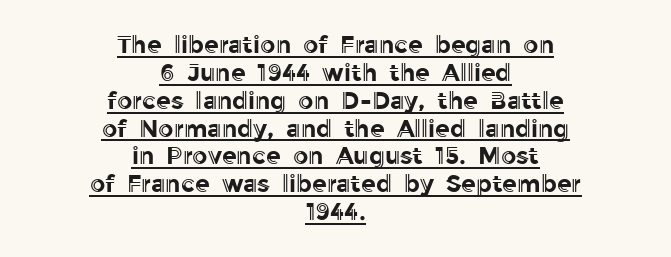
This sample is center-justified, so both line endings float freely. The line texture is even and compact thanks to regular tracking. A baseline rule has been typeset under these characters. A typesetter would mark this as roman, not italic.
